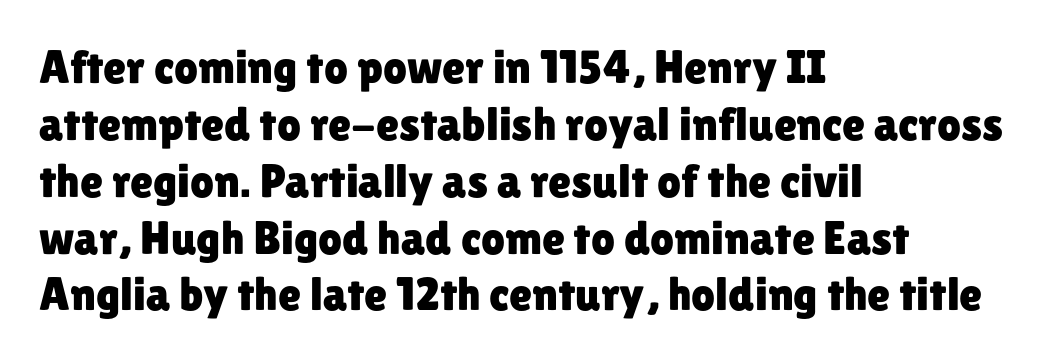
The image shows 47 px sans-serif type, upright; set left-aligned, line spacing 1.21x, normal letter spacing, not underlined; low stroke contrast and a medium x-height.
